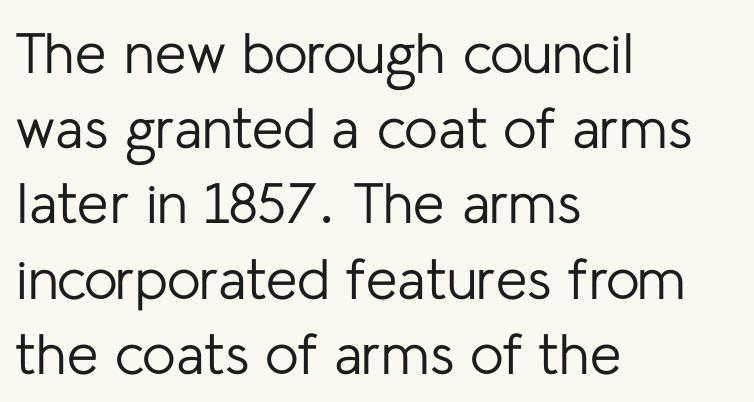
Q: Is the text bold? A: No.
Q: Is the text italic (slanted)? A: No, it is upright.
Q: Is the typeface a serif or a sans-serif typeface? A: Sans-serif.
Q: Is the text underlined? A: No.
Q: How is the paragraph aligned? A: Left-aligned.
Q: Is the spacing between letters normal or unusually wide? A: Normal.
Q: Is the spacing between lines tight, normal or loose? A: Normal.
Q: Width (condensed, normal, or wide)? A: Normal.
Q: Stroke contrast? A: Low.
Q: x-height? A: Medium.
Q: Monospaced? A: No.
